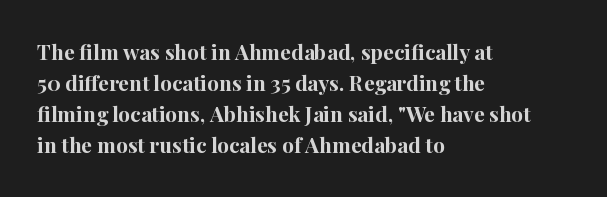
These lines keep a tight, regular rhythm from letter to letter. The typesetting leans heavy: a genuine bold. Line beginnings align vertically; line endings do not. If you drew a line through each stem, it would be perfectly vertical. Letters rest on an invisible, unmarked baseline.
